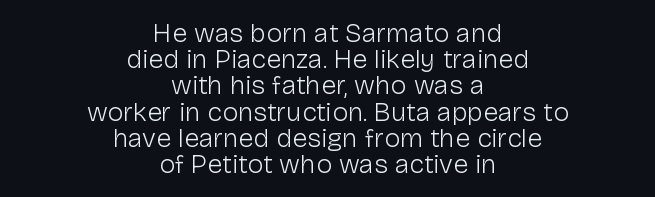
The lines are packed closely together with very little leading. This is the regular roman posture of the typeface. Glance below the letters and you will spot only blank space. Tracking here is standard; glyphs follow each other at the usual distance. Layout note: lines centered. Weight class: somewhere from thin through regular.
